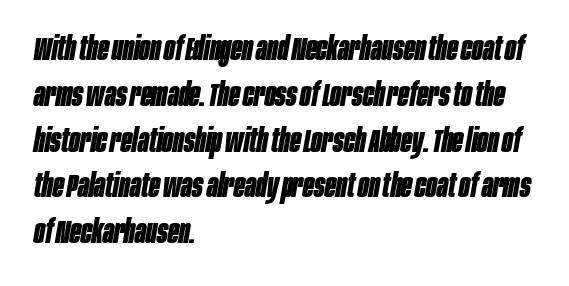
Q: Is the text bold? A: Yes.
Q: Is the text italic (slanted)? A: Yes, it leans right by about 10 degrees.
Q: Is the text underlined? A: No.
Q: How is the paragraph aligned? A: Left-aligned.
Q: Is the spacing between letters normal or unusually wide? A: Normal.
Q: Is the spacing between lines tight, normal or loose? A: Normal.
Q: Width (condensed, normal, or wide)? A: Condensed.
Q: Stroke contrast? A: Low.
Q: x-height? A: Large.
Q: Monospaced? A: No.
